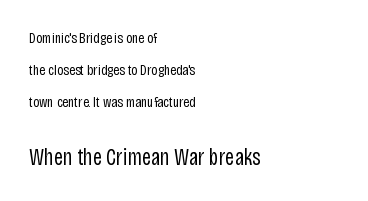
The image shows 23 px text type, upright; set left-aligned, loose line spacing (2.12x), normal letter spacing, not underlined; the second (bottom) block is 1.53x larger.
